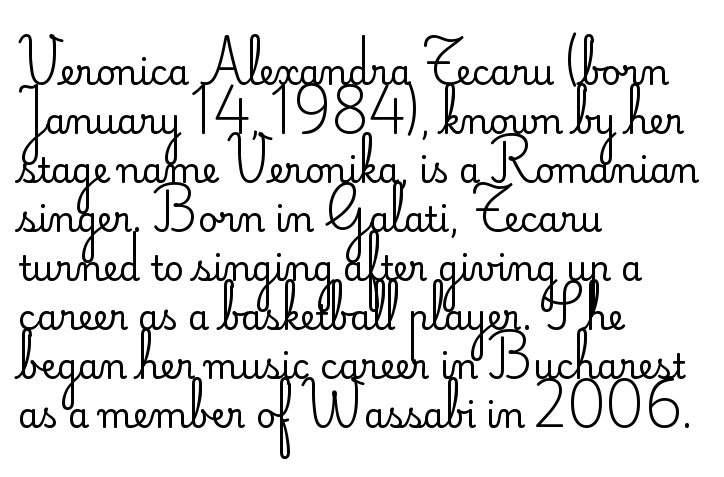
{"serif": "no", "italic": "no", "bold": "no", "weight": "regular", "width": "normal", "stroke_contrast": "low", "x_height": "small", "monospaced": "no", "underline": "no", "align": "left", "line_spacing": "normal", "line_spacing_ratio": 1.44, "letter_spacing": "normal", "letter_spacing_em": 0.0, "glyph_px": 34}
